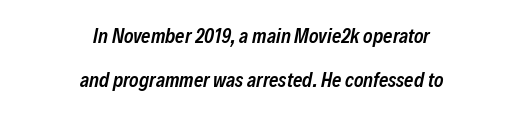
Q: Is the text bold? A: Semi-bold.
Q: Is the text italic (slanted)? A: Yes, it leans right by about 12 degrees.
Q: Is the text underlined? A: No.
Q: How is the paragraph aligned? A: Centered.
Q: Is the spacing between letters normal or unusually wide? A: Normal.
Q: Is the spacing between lines tight, normal or loose? A: Loose.
